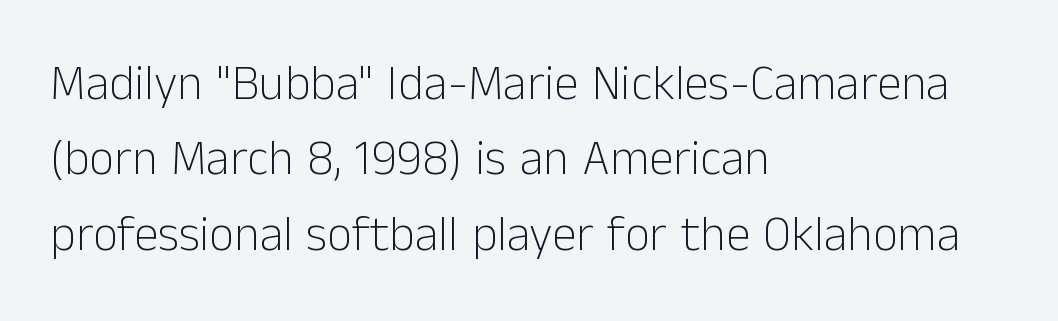
The image shows 49 px light sans-serif type, upright; set left-aligned, normal line spacing (1.54x), normal letter spacing, not underlined; low stroke contrast and a medium x-height.
